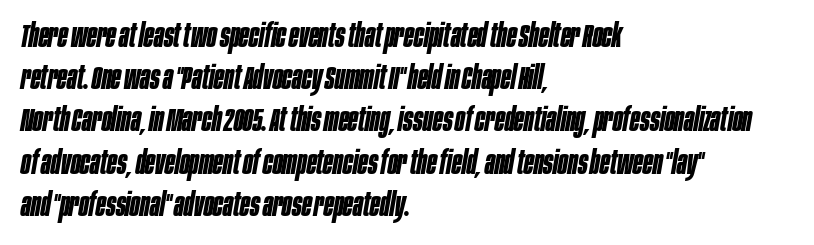
{"italic": "yes", "lean": "right", "slant_degrees": 10, "bold": "yes", "weight": "bold", "width": "condensed", "stroke_contrast": "low", "x_height": "large", "monospaced": "no", "underline": "no", "align": "left", "line_spacing": "normal", "line_spacing_ratio": 1.32, "letter_spacing": "normal", "letter_spacing_em": 0.0, "glyph_px": 32}
